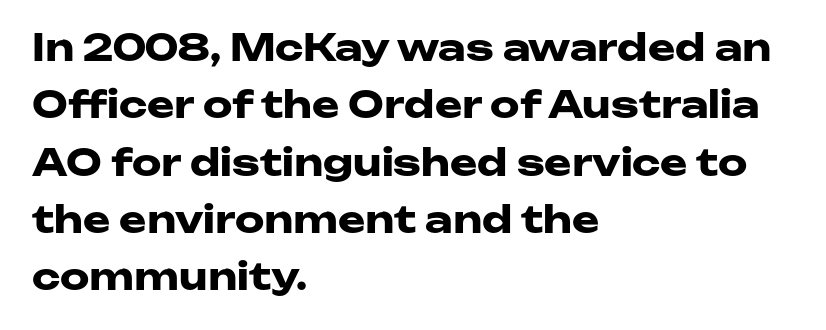
The image shows 37 px heavy, wide sans-serif type, upright; set left-aligned, normal line spacing (1.55x), normal letter spacing, not underlined; low stroke contrast and a medium x-height.
